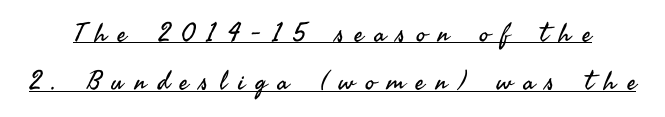
The image shows 26 px text type; set line spacing 1.86x, unusually wide letter spacing (+0.44 em), underlined.
